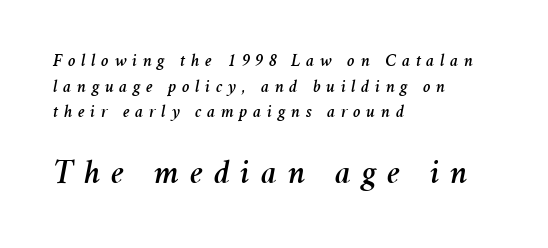
Is the letter spacing exaggerated? Yes — the characters are pushed far apart. The block sitting lower on the canvas is the one with enlarged characters. The foot of each line stays bare and open. When letters slant like this, we call the style italic. A typesetter would call this proportional, since set widths differ per character. The passage shown stacks its lines at a standard gap.
